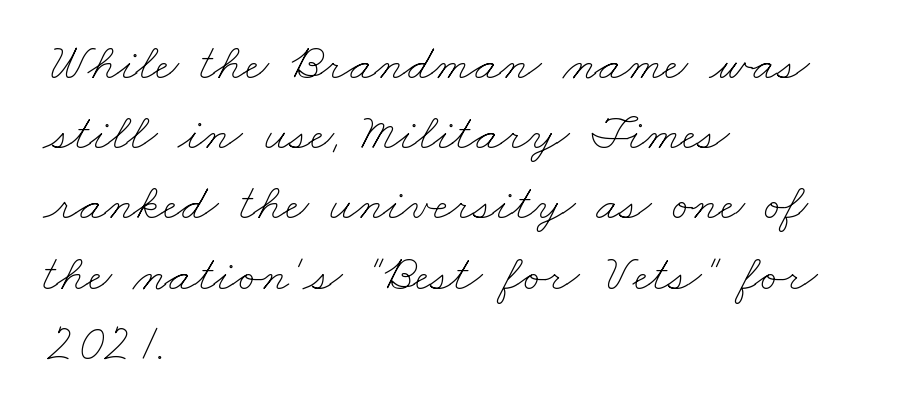
The image shows 52 px thin, wide type; set left-aligned, normal line spacing (1.35x), normal letter spacing, not underlined; low stroke contrast and a small x-height.
